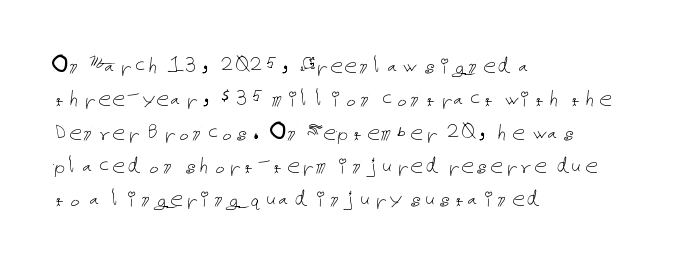
{"italic": "no", "bold": "no", "underline": "no", "align": "left", "line_spacing": "normal", "line_spacing_ratio": 1.28, "letter_spacing": "normal", "letter_spacing_em": 0.0, "glyph_px": 26}
